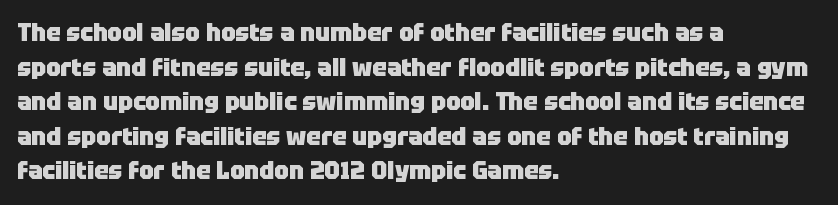
Q: Is the text bold? A: Yes.
Q: Is the text italic (slanted)? A: No, it is upright.
Q: Is the text underlined? A: No.
Q: How is the paragraph aligned? A: Left-aligned.
Q: Is the spacing between letters normal or unusually wide? A: Normal.
Q: Is the spacing between lines tight, normal or loose? A: Normal.
